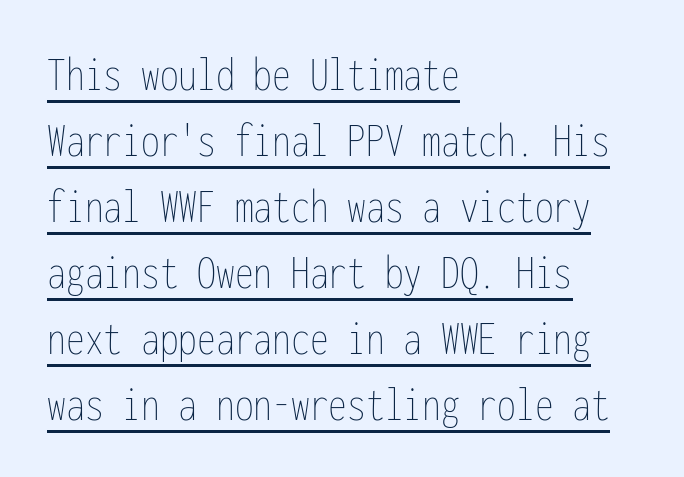
The image shows 50 px thin, condensed type, upright, monospaced; set left-aligned, normal line spacing (1.32x), normal letter spacing, underlined; low stroke contrast and a medium x-height.
